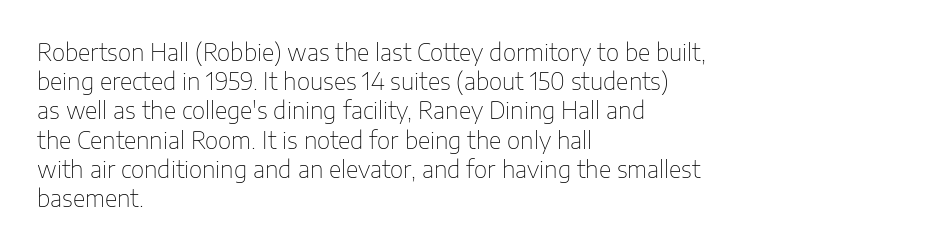
The image shows 23 px text type, upright; set left-aligned, normal line spacing (1.27x), normal letter spacing, not underlined.
